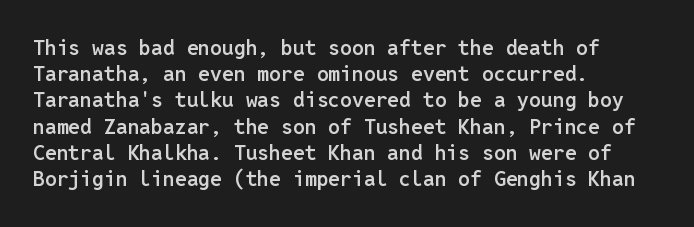
The image shows 21 px text type, upright; set left-aligned, normal line spacing (1.25x), normal letter spacing, not underlined.
